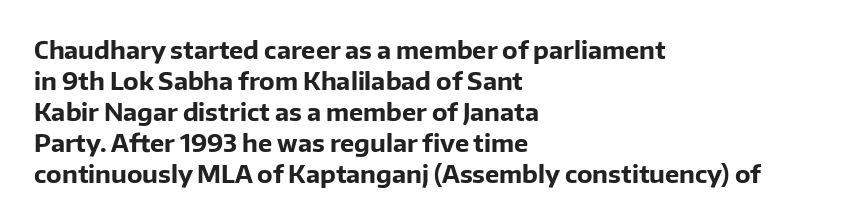
The image shows 24 px bold type, upright; set left-aligned, normal line spacing (1.29x), normal letter spacing, not underlined.
